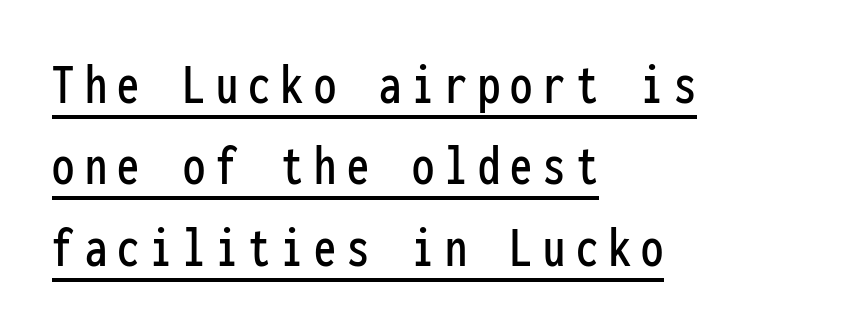
{"serif": "no", "italic": "no", "width": "condensed", "stroke_contrast": "low", "x_height": "medium", "monospaced": "yes", "underline": "yes", "align": "left", "line_spacing": "normal", "line_spacing_ratio": 1.38, "glyph_px": 59}
